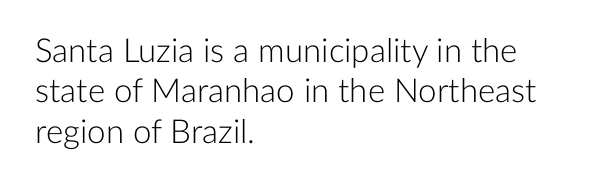
Which margin do the lines hug? The left one — the right edge is uneven. Rendered with straight, roman letterforms. The letters advance in unequal steps, a hallmark of proportional type. The type is set solid horizontally, with unmodified tracking.
